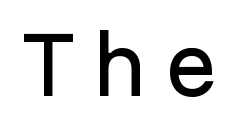
Q: Is the text italic (slanted)? A: No, it is upright.
Q: Is the typeface a serif or a sans-serif typeface? A: Sans-serif.
Q: Is the text underlined? A: No.
Q: Width (condensed, normal, or wide)? A: Normal.
Q: Stroke contrast? A: Low.
Q: x-height? A: Medium.
Q: Monospaced? A: Yes.
